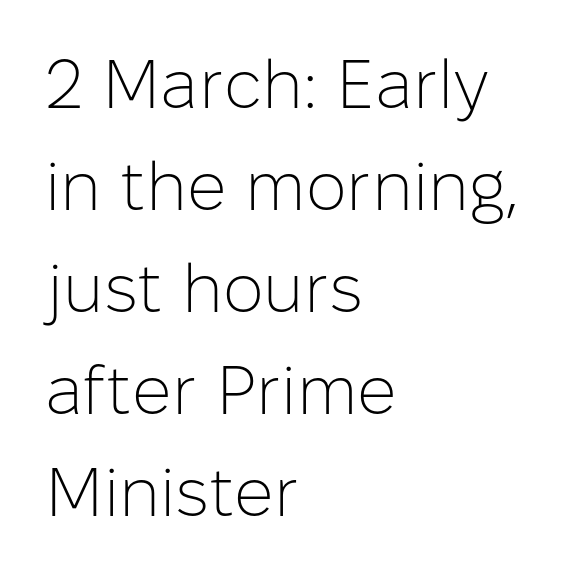
{"serif": "no", "italic": "no", "bold": "no", "weight": "light", "width": "normal", "stroke_contrast": "low", "x_height": "medium", "monospaced": "no", "underline": "no", "align": "left", "line_spacing": "normal", "line_spacing_ratio": 1.48, "letter_spacing": "normal", "letter_spacing_em": 0.0, "glyph_px": 69}
